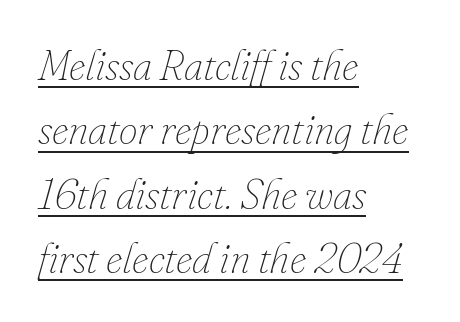
{"italic": "yes", "lean": "right", "slant_degrees": 16, "bold": "no", "weight": "thin", "width": "normal", "stroke_contrast": "low", "x_height": "small", "monospaced": "no", "underline": "yes", "align": "left", "line_spacing": "normal", "line_spacing_ratio": 1.53, "letter_spacing": "normal", "letter_spacing_em": 0.0, "glyph_px": 42}
